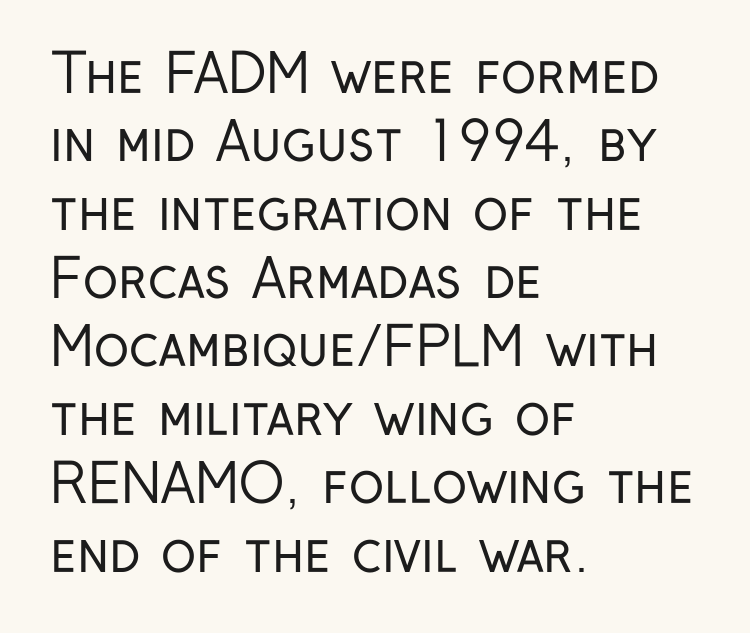
The image shows 53 px regular-weight, condensed sans-serif type, upright; set left-aligned, normal line spacing (1.29x), normal letter spacing, not underlined; low stroke contrast and a medium x-height.
